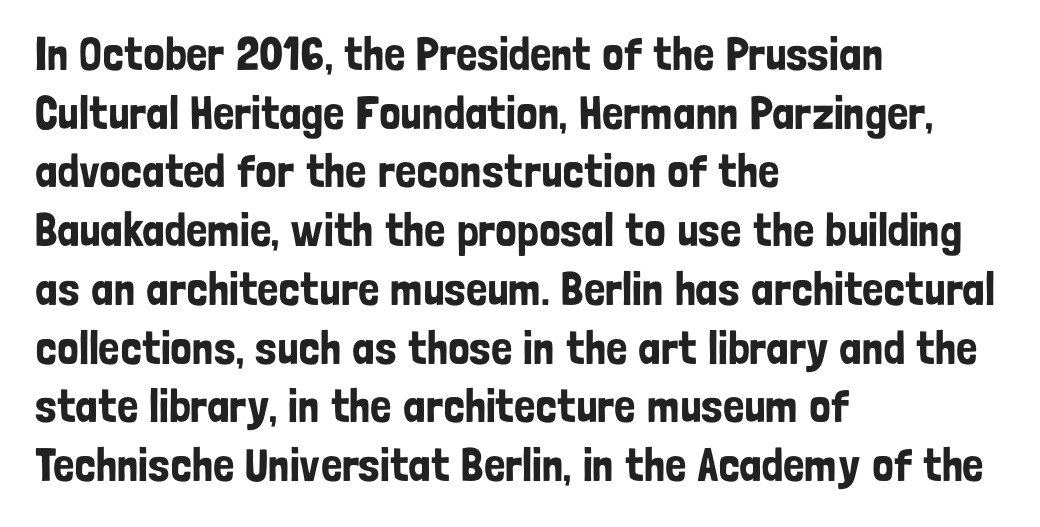
Whoever set this chose a conventional vertical rhythm. Nobody touched the tracking dial on this one. Grotesque or geometric, the face here clearly has no serifs. Every row of glyphs begins at an identical x-position on the left. Think of a printed novel: that variable character pitch is what you see here.
